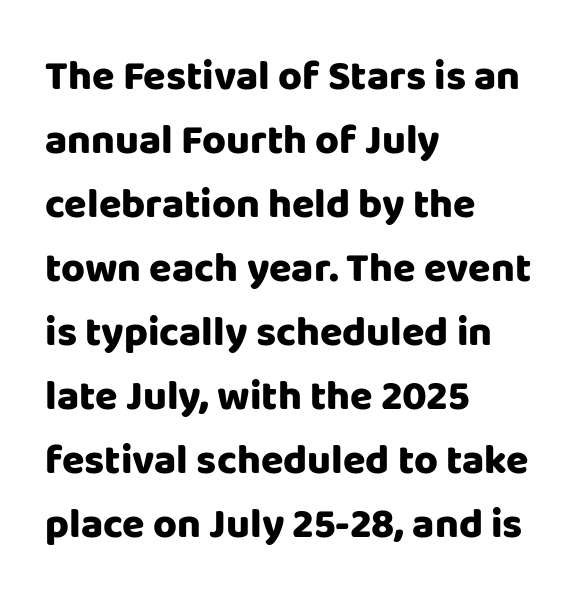
{"serif": "no", "italic": "no", "bold": "yes", "weight": "heavy", "width": "normal", "stroke_contrast": "low", "x_height": "large", "monospaced": "no", "underline": "no", "align": "left", "line_spacing": "normal", "line_spacing_ratio": 1.56, "letter_spacing": "normal", "letter_spacing_em": 0.0, "glyph_px": 41}
